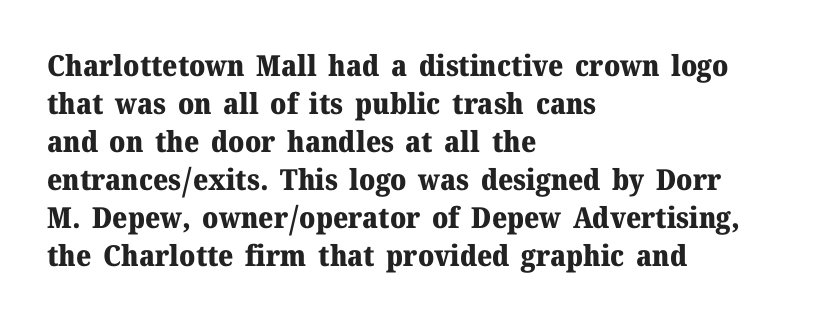
Stroke terminals: seriffed. Check under the words: just untouched page. Caption: standard tracking, unaltered. A normal amount of white space separates one row of letters from the next.
